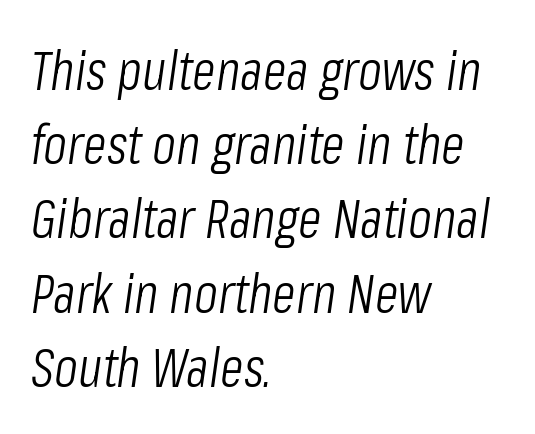
The image shows 55 px light, condensed type, italic (leaning right); set left-aligned, normal line spacing (1.35x), normal letter spacing, not underlined; low stroke contrast and a medium x-height.
